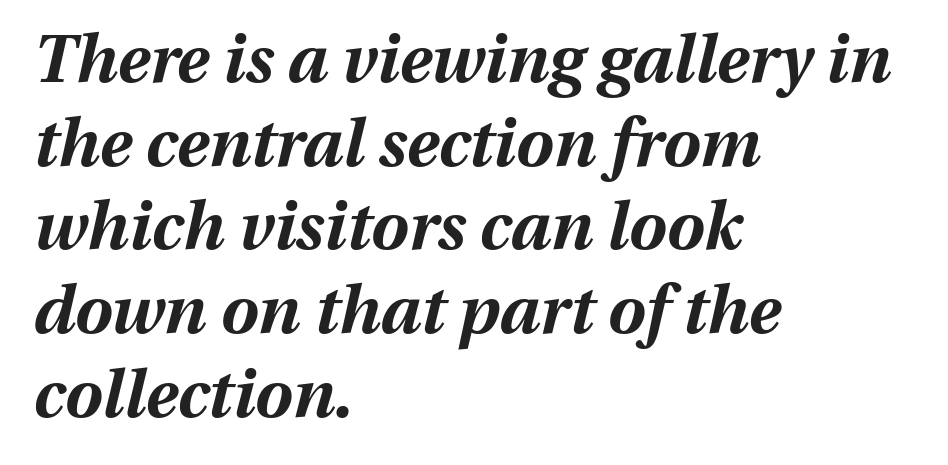
Each row of text sits above clean, open space. Do the characters align in a grid? No, the font is proportional. These lines sit exactly where default settings would place them. Typographic density is high because the face is bold. Caption: multi-line text, flush left, ragged right.
